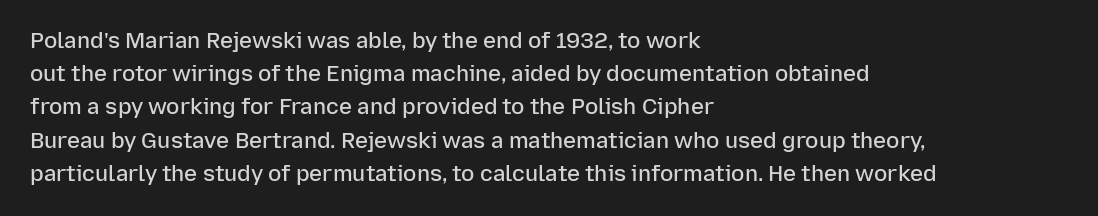
The words here are not underlined. Each new line begins a customary step beneath the previous one. These lines were composed using upright roman letters. In CSS terms this would be text-align: left. Compared with typical body copy, the letter spacing here is the same. This is the in-between weight designers call semibold or demi.
